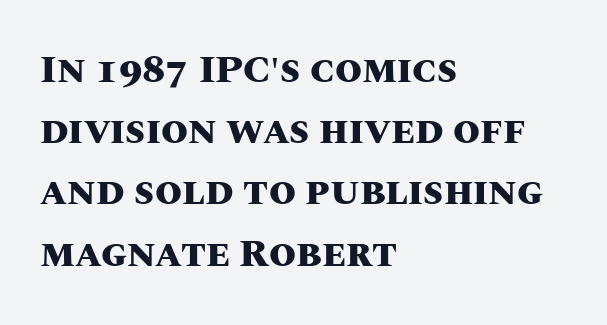
Check under the words: just untouched page. Words appear dense and cohesive because spacing is normal. Varying glyph widths throughout — classic text-font behaviour. Stroke thickness is high; the sample reads as a true bold. This sample is left-justified, so line endings fall wherever the words run out.
